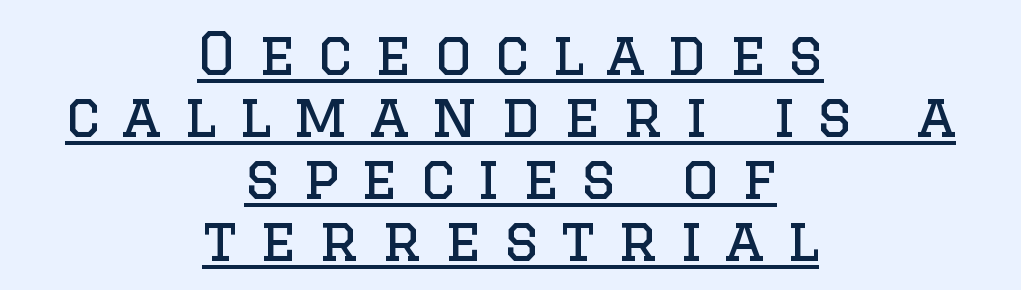
Whoever set this chose condensed vertical rhythm over breathing room. This is underlined copy, the kind a proofreader might mark for attention. Is the block centered? Yes — each line is placed symmetrically about the middle. A roman cut, with each character standing at attention.
